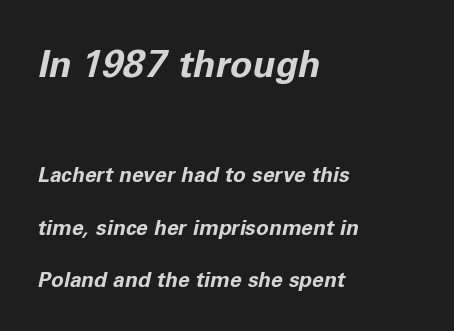
Q: Is the text bold? A: Yes.
Q: Is the text italic (slanted)? A: Yes, it leans right by about 11 degrees.
Q: Is the text underlined? A: No.
Q: How is the paragraph aligned? A: Left-aligned.
Q: Is the spacing between letters normal or unusually wide? A: Normal.
Q: Is the spacing between lines tight, normal or loose? A: Loose.
Q: Which block of text is set in a larger size, the first (top) or the second (bottom)? A: The first (top) one.
Q: Width (condensed, normal, or wide)? A: Normal.
Q: Stroke contrast? A: Low.
Q: x-height? A: Medium.
Q: Monospaced? A: No.
